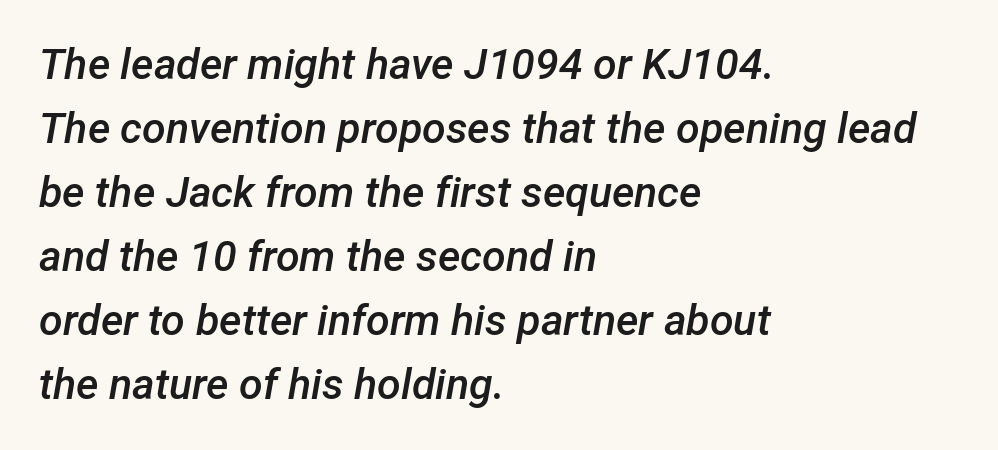
The image shows 43 px semibold type, italic (leaning right); set left-aligned, normal line spacing (1.49x), normal letter spacing, not underlined; low stroke contrast and a medium x-height.
